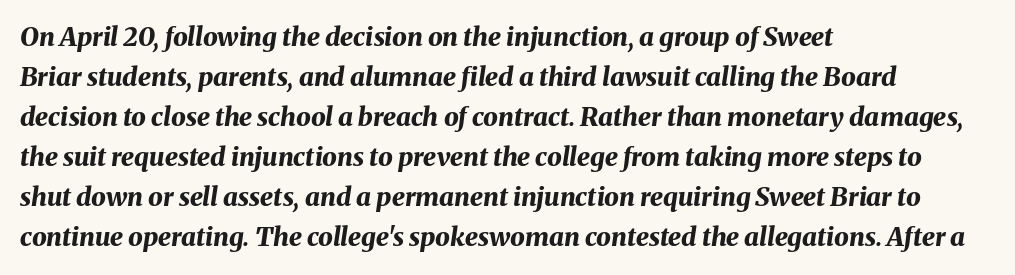
The image shows 26 px bold type, italic (leaning right); set left-aligned, normal line spacing (1.54x), normal letter spacing, not underlined.
